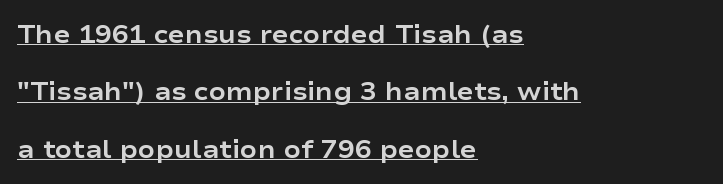
Q: Is the text bold? A: Yes.
Q: Is the text italic (slanted)? A: No, it is upright.
Q: Is the text underlined? A: Yes.
Q: How is the paragraph aligned? A: Left-aligned.
Q: Is the spacing between letters normal or unusually wide? A: Normal.
Q: Is the spacing between lines tight, normal or loose? A: Loose.
